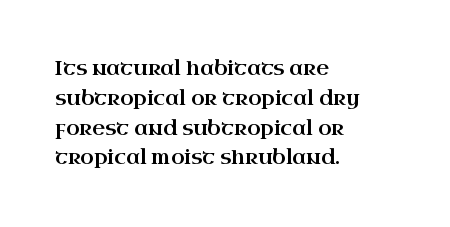
Q: Is the text italic (slanted)? A: No, it is upright.
Q: Is the text underlined? A: No.
Q: How is the paragraph aligned? A: Left-aligned.
Q: Is the spacing between letters normal or unusually wide? A: Normal.
Q: Is the spacing between lines tight, normal or loose? A: Normal.
